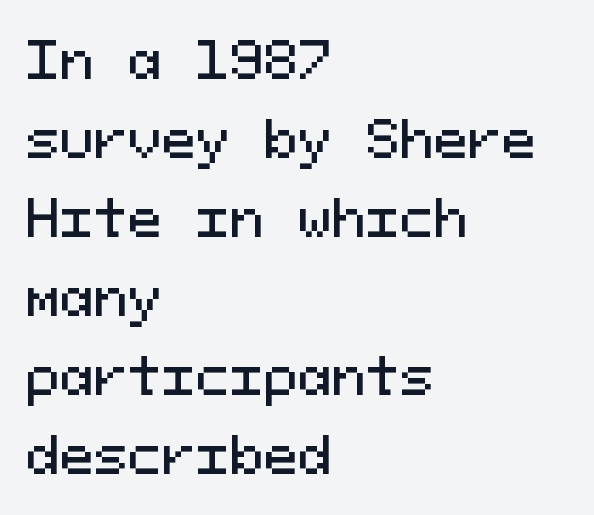
A typesetter would call this leading conventional body-copy spacing. Does the type have serifs? No, each stem ends abruptly. Inter-character spacing is left at the font's built-in metrics. A bare baseline throughout the passage. The lines in this sample share a left origin and differ only in where they stop. The specimen reads as upright at a glance.
